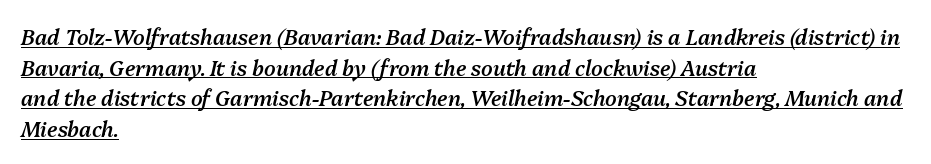
Q: Is the text bold? A: Semi-bold.
Q: Is the text italic (slanted)? A: Yes, it leans right by about 13 degrees.
Q: Is the text underlined? A: Yes.
Q: How is the paragraph aligned? A: Left-aligned.
Q: Is the spacing between letters normal or unusually wide? A: Normal.
Q: Is the spacing between lines tight, normal or loose? A: Normal.
